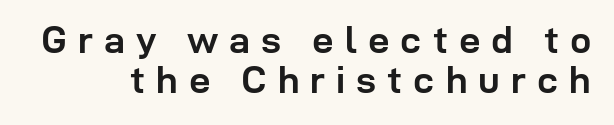
The image shows 38 px semibold sans-serif type, upright; set tight line spacing (1.05x), unusually wide letter spacing (+0.29 em), not underlined; low stroke contrast and a medium x-height.
